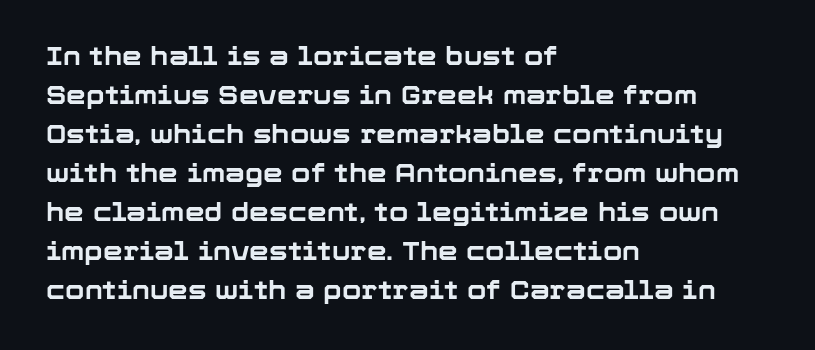
Q: Is the text bold? A: Yes.
Q: Is the text italic (slanted)? A: No, it is upright.
Q: Is the text underlined? A: No.
Q: How is the paragraph aligned? A: Left-aligned.
Q: Is the spacing between letters normal or unusually wide? A: Normal.
Q: Is the spacing between lines tight, normal or loose? A: Normal.
